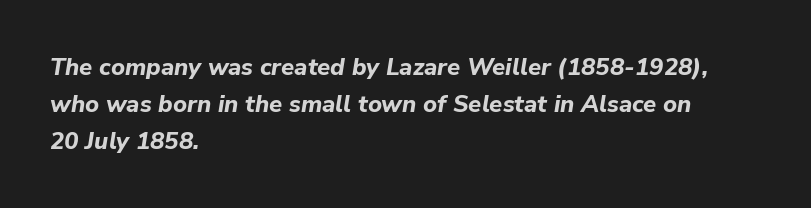
Q: Is the text bold? A: Yes.
Q: Is the text italic (slanted)? A: Yes, it leans right by about 9 degrees.
Q: Is the text underlined? A: No.
Q: How is the paragraph aligned? A: Left-aligned.
Q: Is the spacing between letters normal or unusually wide? A: Normal.
Q: Is the spacing between lines tight, normal or loose? A: Normal.
